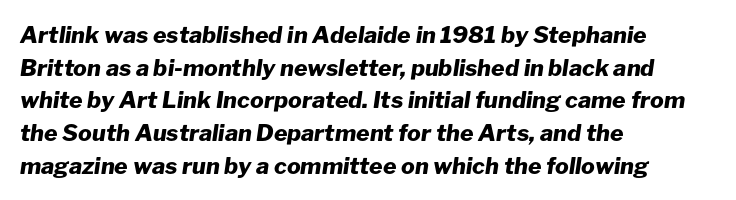
What's the leading like? Ordinary, nothing unusual. No extra tracking has been applied to these lines. The baseline area is clear. A student would call this left alignment; a typographer would say flush left, rag right. Typographic density is high because the face is bold.
